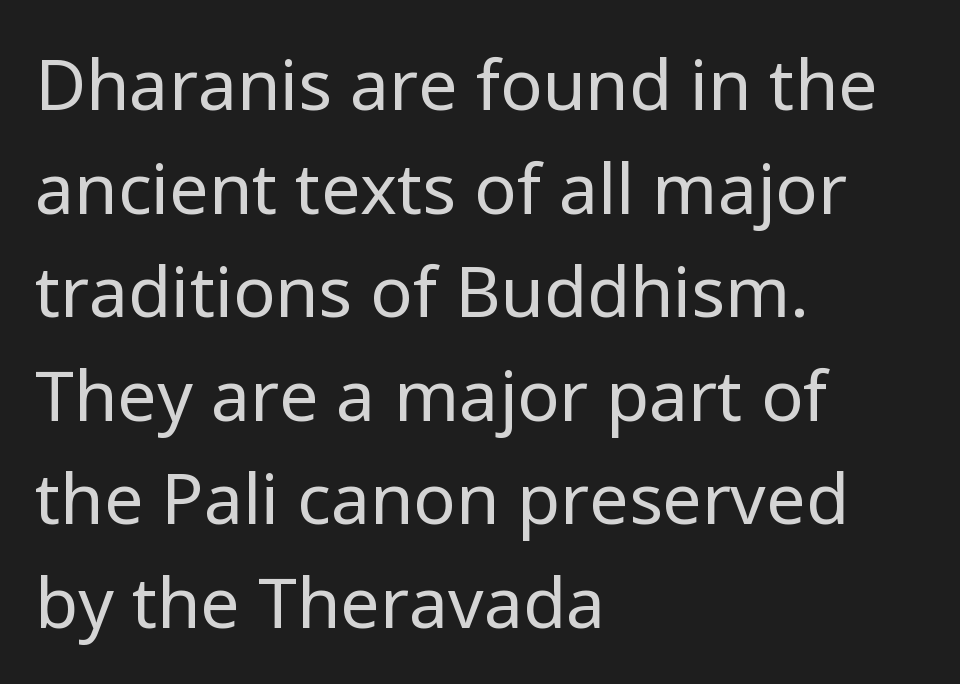
The image shows 70 px regular-weight sans-serif type, upright; set left-aligned, normal line spacing (1.48x), normal letter spacing, not underlined; low stroke contrast and a medium x-height.
